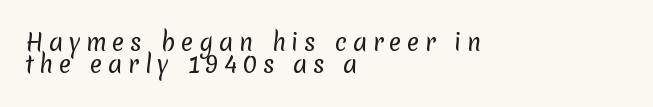
Q: Is the text bold? A: No.
Q: Is the text underlined? A: No.
Q: How is the paragraph aligned? A: Left-aligned.
Q: Is the spacing between letters normal or unusually wide? A: Unusually wide.
Q: Is the spacing between lines tight, normal or loose? A: Tight.
